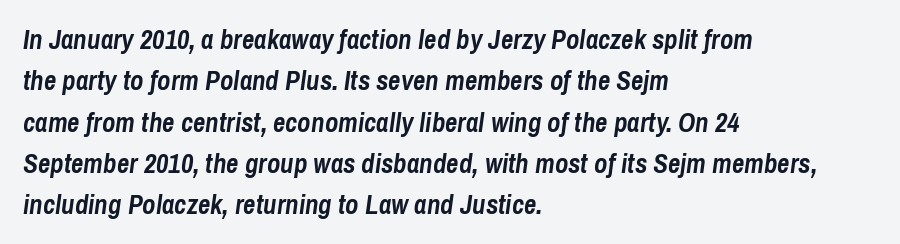
Q: Is the text bold? A: Yes.
Q: Is the text italic (slanted)? A: Yes, it leans right by about 8 degrees.
Q: Is the text underlined? A: No.
Q: How is the paragraph aligned? A: Left-aligned.
Q: Is the spacing between letters normal or unusually wide? A: Normal.
Q: Is the spacing between lines tight, normal or loose? A: Normal.
